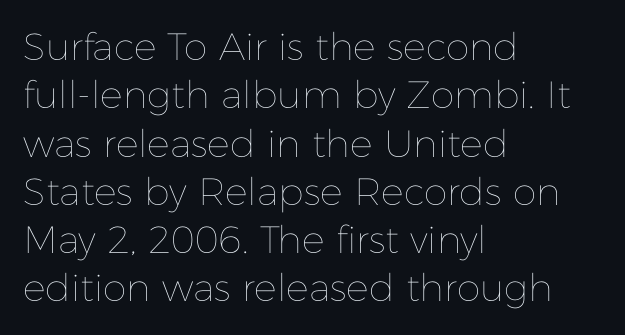
Q: Is the text bold? A: No.
Q: Is the text italic (slanted)? A: No, it is upright.
Q: Is the text underlined? A: No.
Q: How is the paragraph aligned? A: Left-aligned.
Q: Is the spacing between letters normal or unusually wide? A: Normal.
Q: Is the spacing between lines tight, normal or loose? A: Normal.
Q: Width (condensed, normal, or wide)? A: Normal.
Q: Stroke contrast? A: Low.
Q: x-height? A: Medium.
Q: Monospaced? A: No.
